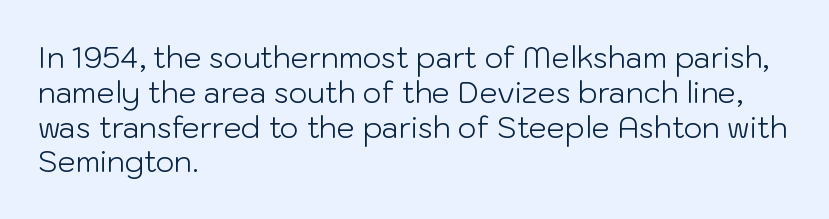
Quick note: underline off. Note the varied advance widths — an 'i' is clearly narrower than an 'm'. Short and long lines alike share a common starting point at left. The font family rendered here belongs to the sans-serif group.
